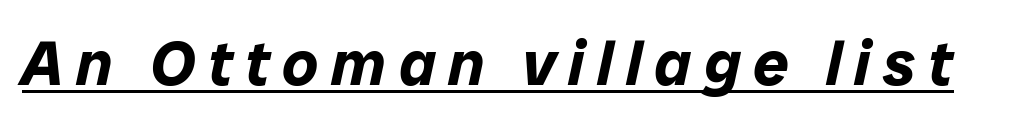
The image shows 63 px bold type, italic (leaning right); set unusually wide letter spacing (+0.2 em), underlined; low stroke contrast and a medium x-height.
